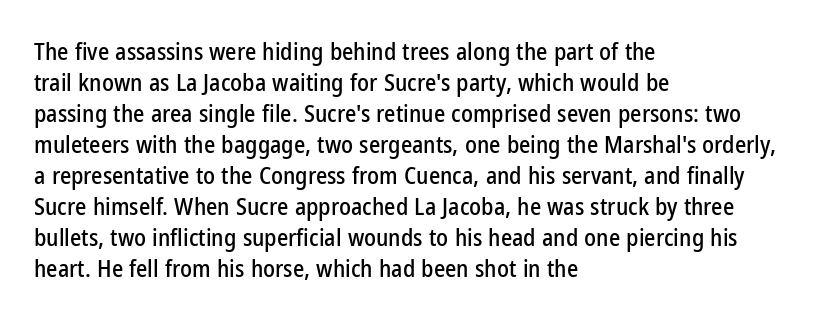
{"italic": "no", "underline": "no", "align": "left", "line_spacing": "normal", "line_spacing_ratio": 1.29, "letter_spacing": "normal", "letter_spacing_em": 0.0, "glyph_px": 24}
